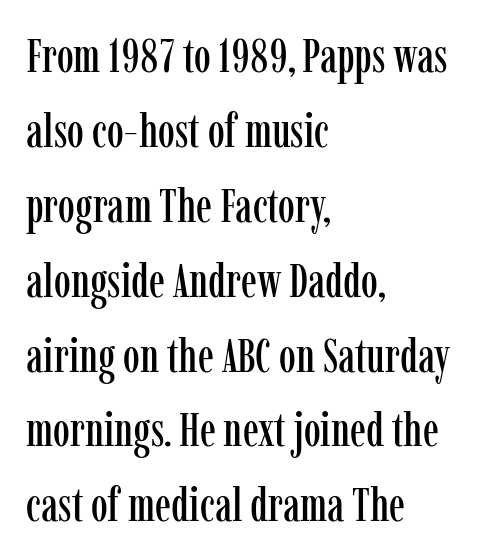
The image shows 48 px condensed serif type, upright; set left-aligned, normal line spacing (1.56x), normal letter spacing, not underlined; low stroke contrast and a medium x-height.
